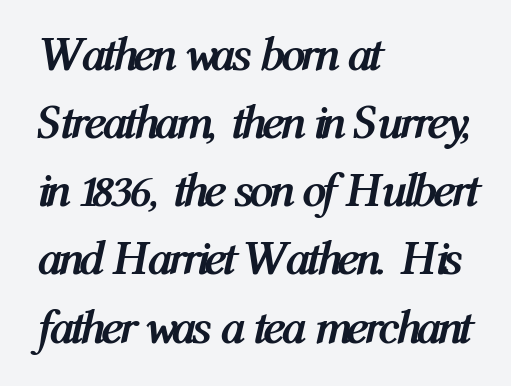
Q: Is the text bold? A: Yes.
Q: Is the text italic (slanted)? A: Yes, it leans right by about 12 degrees.
Q: Is the text underlined? A: No.
Q: How is the paragraph aligned? A: Left-aligned.
Q: Is the spacing between letters normal or unusually wide? A: Normal.
Q: Is the spacing between lines tight, normal or loose? A: Normal.
Q: Width (condensed, normal, or wide)? A: Condensed.
Q: Stroke contrast? A: Medium.
Q: x-height? A: Medium.
Q: Monospaced? A: No.
